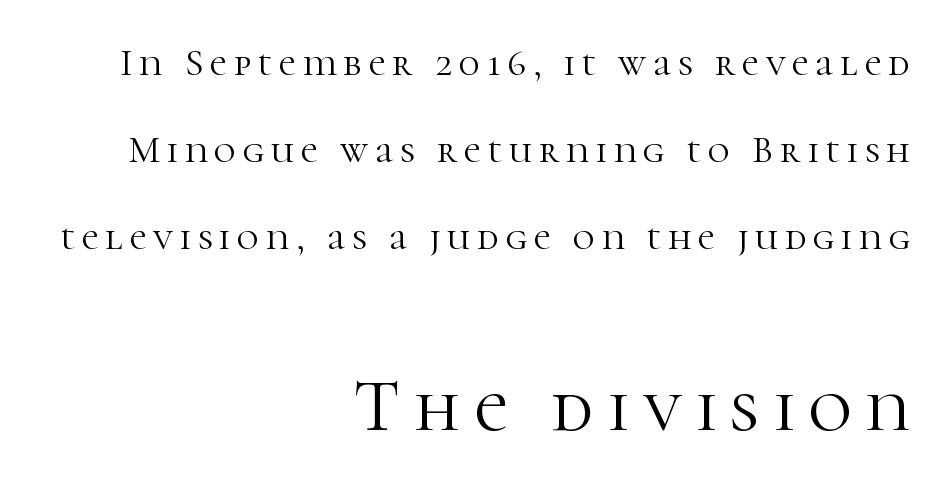
Q: Is the text bold? A: No.
Q: Is the text italic (slanted)? A: No, it is upright.
Q: Is the typeface a serif or a sans-serif typeface? A: Serif.
Q: Is the text underlined? A: No.
Q: How is the paragraph aligned? A: Right-aligned.
Q: Is the spacing between lines tight, normal or loose? A: Loose.
Q: Which block of text is set in a larger size, the first (top) or the second (bottom)? A: The second (bottom) one.
Q: Width (condensed, normal, or wide)? A: Normal.
Q: Stroke contrast? A: High.
Q: x-height? A: Medium.
Q: Monospaced? A: No.
